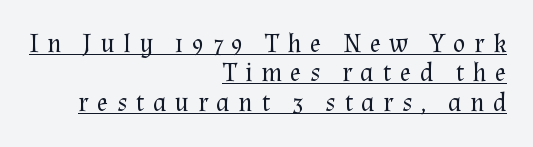
{"italic": "no", "bold": "no", "underline": "yes", "align": "right", "line_spacing": "tight", "line_spacing_ratio": 1.13, "letter_spacing": "wide", "letter_spacing_em": 0.33, "glyph_px": 26}
